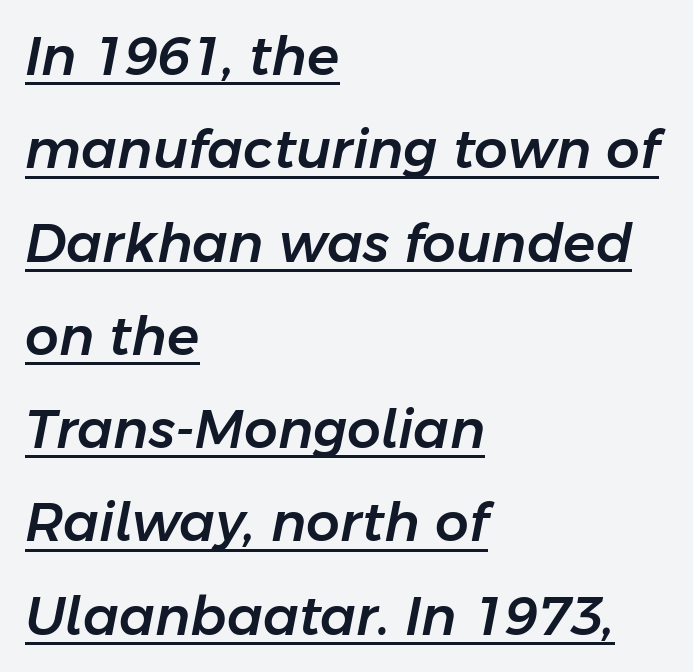
The face used here appears with an underline applied. The face used here is proportionally spaced, like ordinary book or web type. Compared with a centered layout, this one pins lines to the left instead. Standard letterfit; no display-style spreading of the glyphs. There's an unmistakable incline to the writing here.
